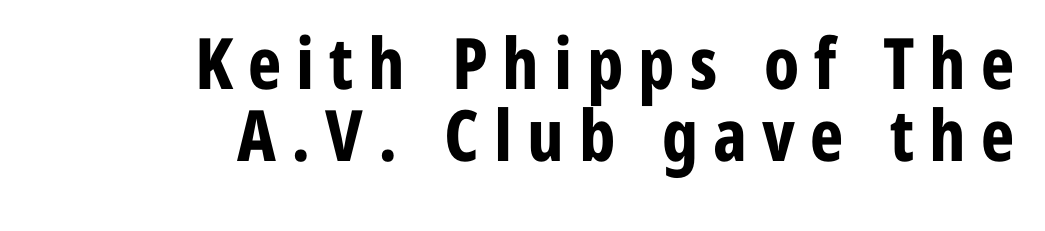
{"serif": "no", "italic": "no", "bold": "yes", "weight": "bold", "width": "condensed", "stroke_contrast": "low", "x_height": "medium", "monospaced": "no", "underline": "no", "align": "right", "line_spacing": "tight", "line_spacing_ratio": 1.01, "letter_spacing": "wide", "letter_spacing_em": 0.21, "glyph_px": 71}
